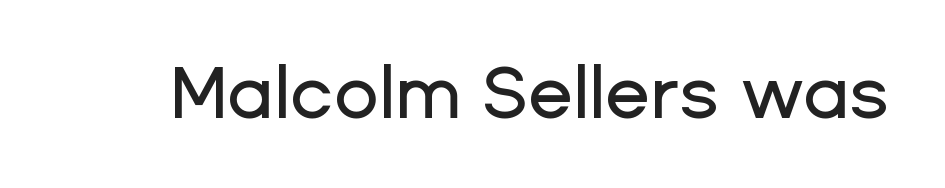
The image shows 73 px sans-serif type, upright; set normal letter spacing, not underlined; low stroke contrast and a medium x-height.
